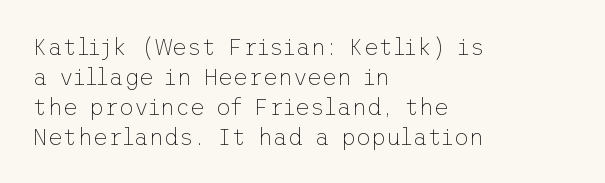
The lines are quadded left. The font sits on the lighter half of the weight spectrum, regular included. Tracking here is standard; glyphs follow each other at the usual distance. Italic? Not at all — the glyphs are vertical. Rule under the text: the space is simply empty.
